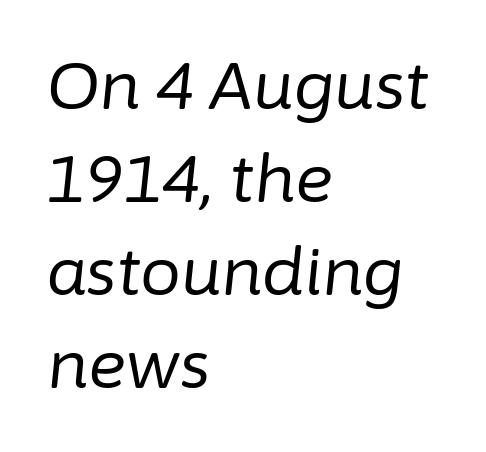
The image shows 65 px regular-weight type, italic (leaning right); set left-aligned, normal line spacing (1.43x), normal letter spacing, not underlined; low stroke contrast and a medium x-height.
